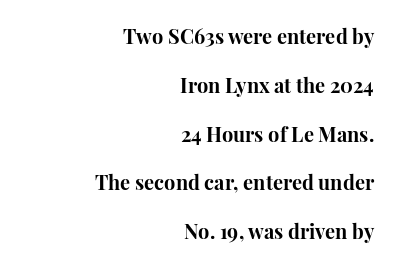
{"italic": "no", "bold": "yes", "underline": "no", "align": "right", "line_spacing": "loose", "line_spacing_ratio": 2.44, "letter_spacing": "normal", "letter_spacing_em": 0.0, "glyph_px": 20}
